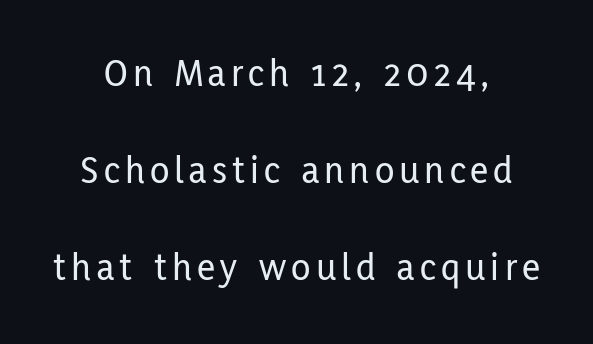
Q: Is the text italic (slanted)? A: No, it is upright.
Q: Is the typeface a serif or a sans-serif typeface? A: Sans-serif.
Q: Is the text underlined? A: No.
Q: How is the paragraph aligned? A: Centered.
Q: Is the spacing between lines tight, normal or loose? A: Loose.
Q: Width (condensed, normal, or wide)? A: Condensed.
Q: Stroke contrast? A: Low.
Q: x-height? A: Medium.
Q: Monospaced? A: No.
